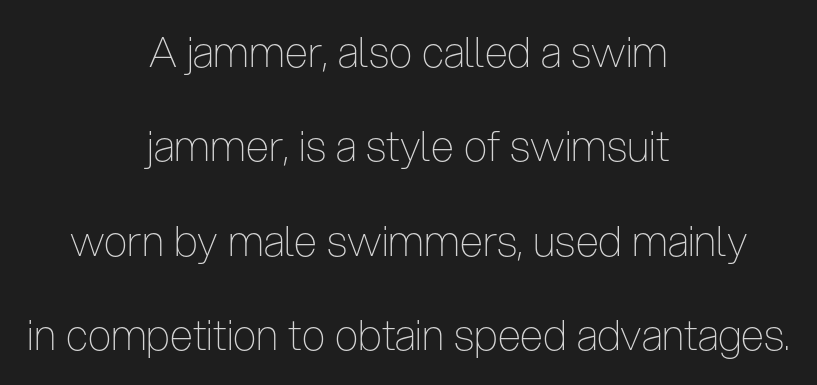
The characters are drawn with everyday or finer stroke widths. Upright lettering throughout. Is the block centered? Yes — each line is placed symmetrically about the middle. The passage shown is typed in a proportional face where columns would drift. Words appear dense and cohesive because spacing is normal. How would I describe the line gaps? Wide and relaxed.
